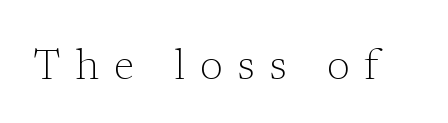
{"serif": "yes", "italic": "no", "bold": "no", "weight": "light", "width": "normal", "stroke_contrast": "low", "x_height": "medium", "monospaced": "no", "underline": "no", "letter_spacing": "wide", "letter_spacing_em": 0.36, "glyph_px": 42}
